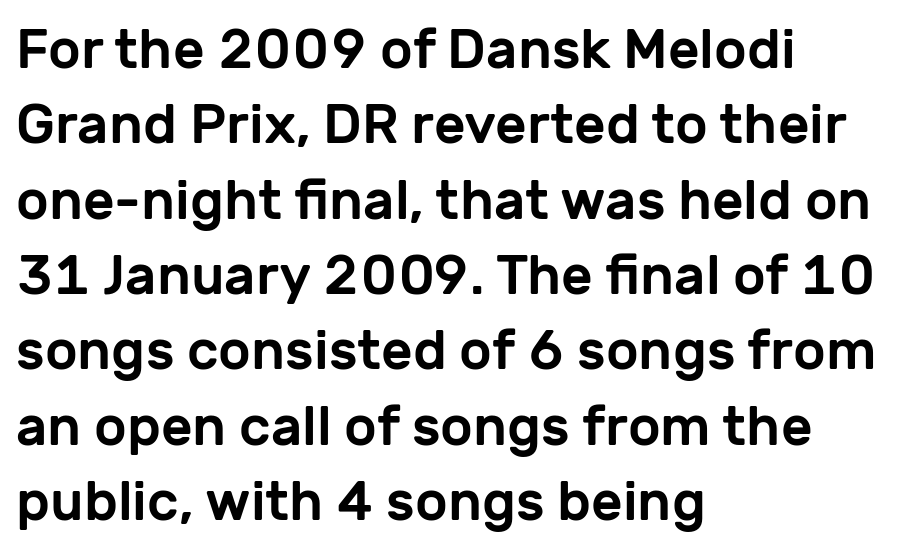
{"serif": "no", "italic": "no", "width": "normal", "stroke_contrast": "low", "x_height": "medium", "monospaced": "no", "underline": "no", "align": "left", "line_spacing": "normal", "line_spacing_ratio": 1.37, "letter_spacing": "normal", "letter_spacing_em": 0.0, "glyph_px": 55}
